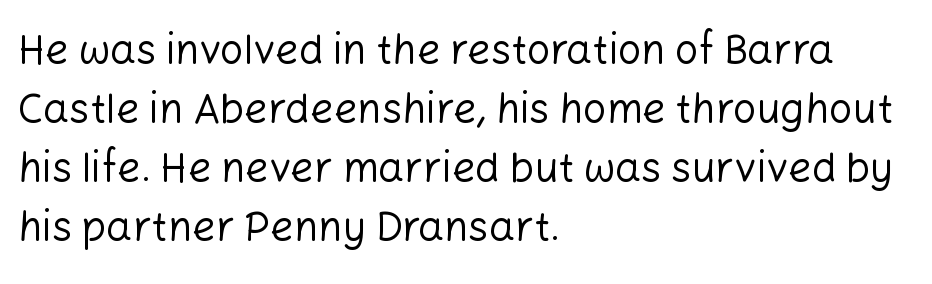
Nothing sits at the stroke ends, so this counts as sans-serif. Letters have the restrained weight of plain body copy at most. Short and long lines alike share a common starting point at left. Style check: upright. This sample keeps an unexceptional amount of space between lines.
